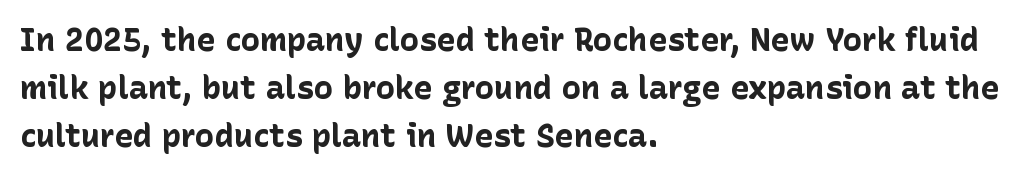
The image shows 32 px bold sans-serif type, upright; set left-aligned, normal line spacing (1.5x), normal letter spacing, not underlined; low stroke contrast and a medium x-height.
